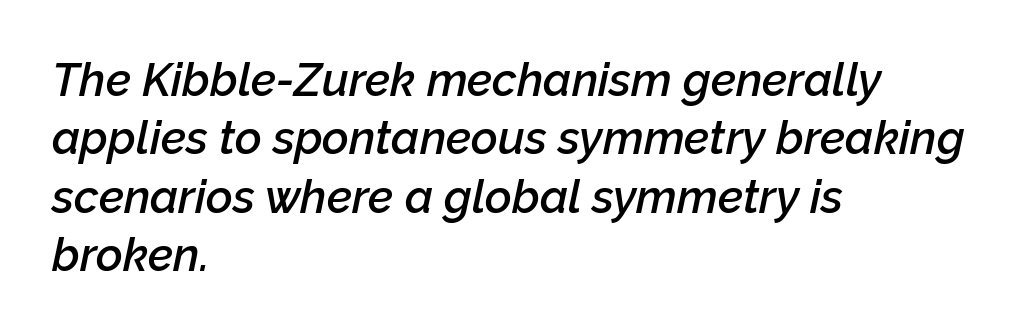
The characters look somewhat weighty, a semibold short of true bold. Nobody drew a line under any word here. Regular leading. The rendering uses natural spacing where letterforms have individual widths. Left-aligned paragraph, ragged on the right. You can tell it's italic because the verticals aren't actually vertical.
